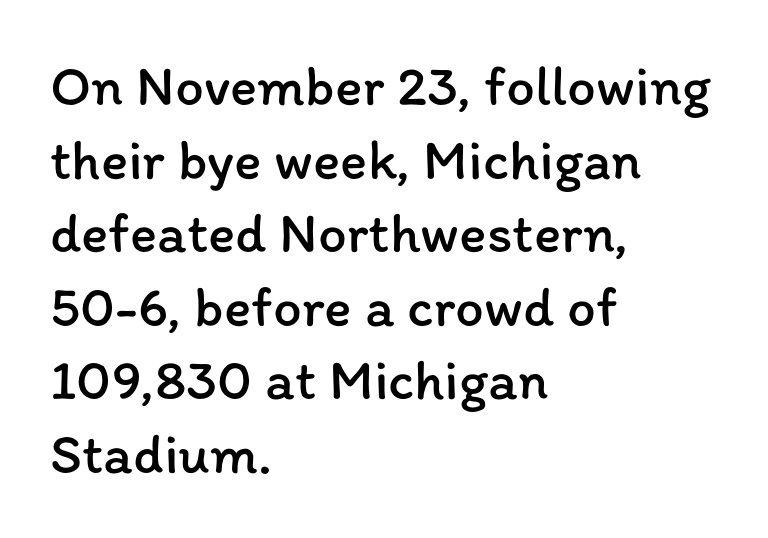
Each letter keeps its own natural width here, so spacing adapts to shape. What's the leading like? Ordinary, nothing unusual. The gaps between neighbouring characters are ordinary and unremarkable. The letterforms sit at book weight or below.
